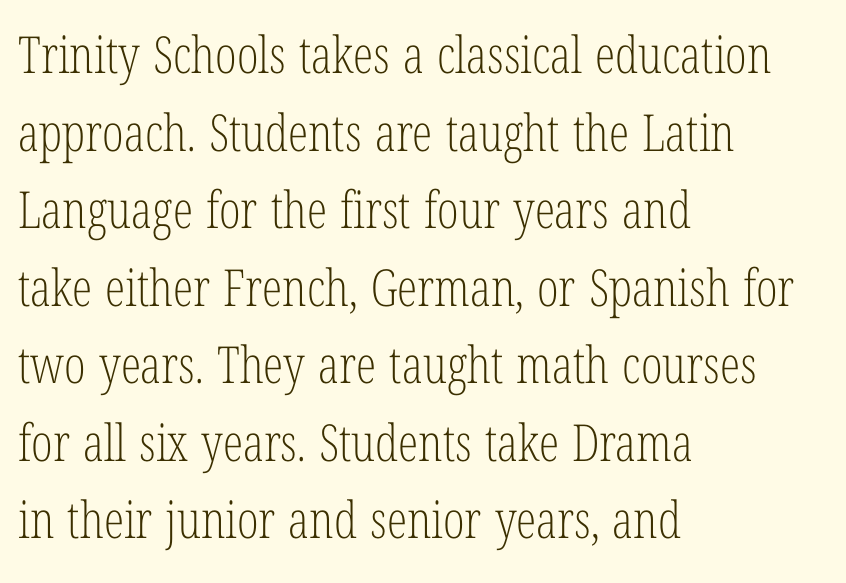
Q: Is the text bold? A: No.
Q: Is the text italic (slanted)? A: No, it is upright.
Q: Is the typeface a serif or a sans-serif typeface? A: Serif.
Q: Is the text underlined? A: No.
Q: How is the paragraph aligned? A: Left-aligned.
Q: Is the spacing between letters normal or unusually wide? A: Normal.
Q: Is the spacing between lines tight, normal or loose? A: Normal.
Q: Width (condensed, normal, or wide)? A: Condensed.
Q: Stroke contrast? A: Low.
Q: x-height? A: Medium.
Q: Monospaced? A: No.
